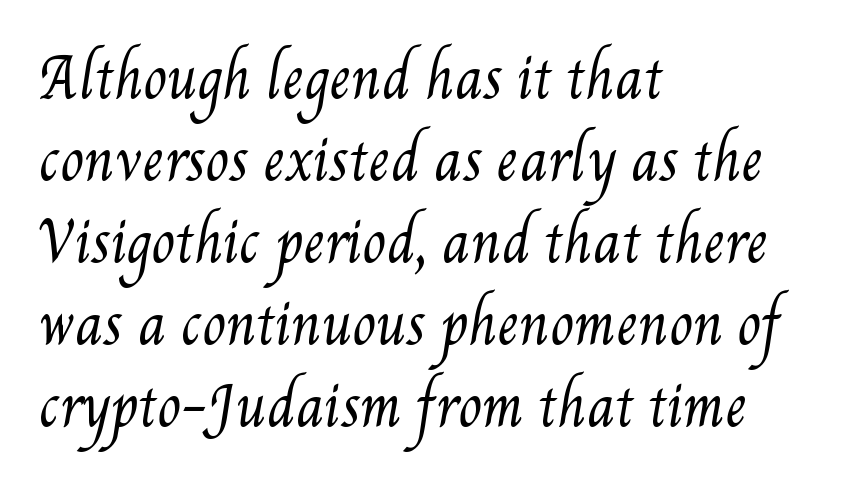
Q: Is the text bold? A: No.
Q: Is the text underlined? A: No.
Q: How is the paragraph aligned? A: Left-aligned.
Q: Is the spacing between letters normal or unusually wide? A: Normal.
Q: Is the spacing between lines tight, normal or loose? A: Normal.
Q: Width (condensed, normal, or wide)? A: Condensed.
Q: Stroke contrast? A: Medium.
Q: x-height? A: Small.
Q: Monospaced? A: No.
